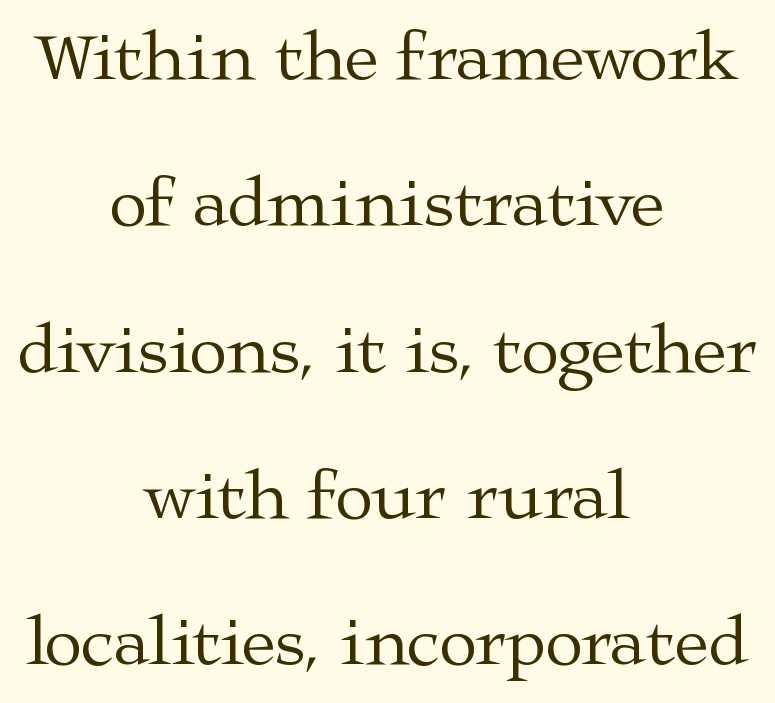
Q: Is the text bold? A: No.
Q: Is the text italic (slanted)? A: No, it is upright.
Q: Is the typeface a serif or a sans-serif typeface? A: Serif.
Q: Is the text underlined? A: No.
Q: How is the paragraph aligned? A: Centered.
Q: Is the spacing between letters normal or unusually wide? A: Normal.
Q: Is the spacing between lines tight, normal or loose? A: Loose.
Q: Width (condensed, normal, or wide)? A: Wide.
Q: Stroke contrast? A: Medium.
Q: x-height? A: Medium.
Q: Monospaced? A: No.
